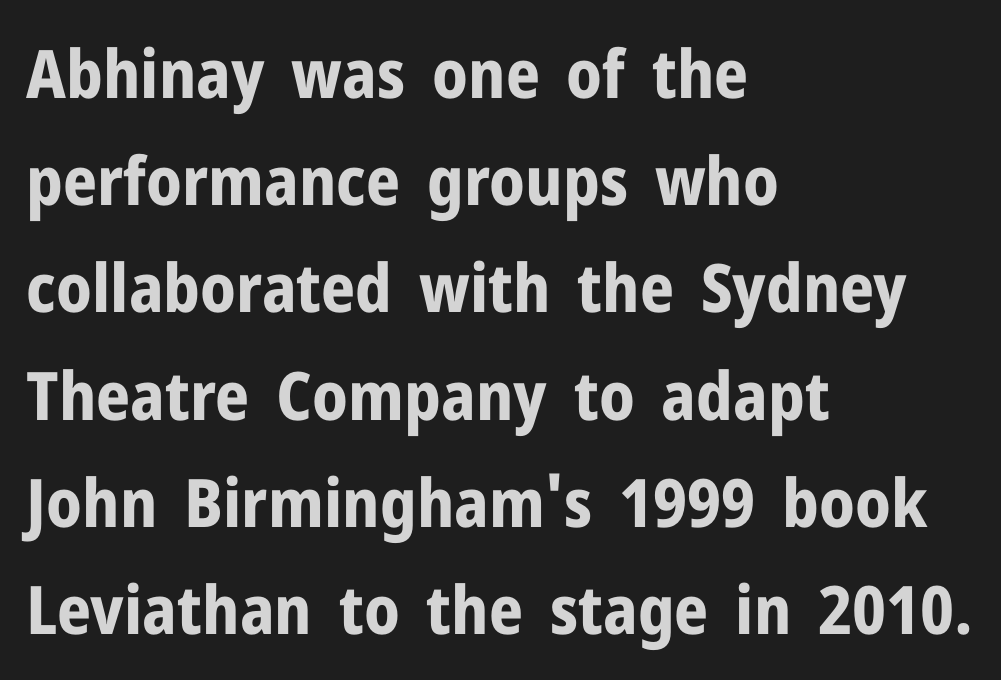
The image shows 67 px bold sans-serif type, upright; set left-aligned, normal line spacing (1.6x), normal letter spacing, not underlined; low stroke contrast and a medium x-height.
